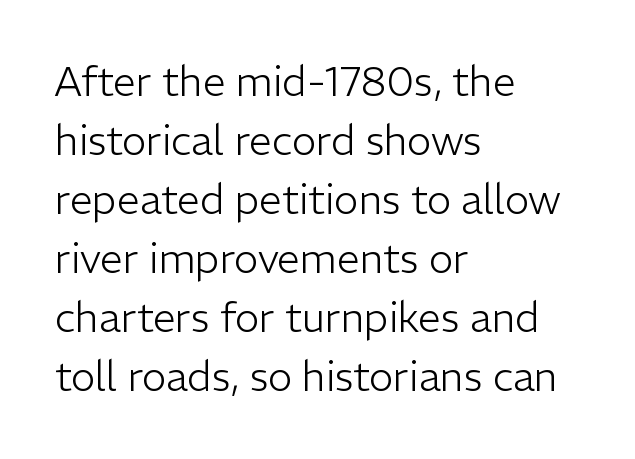
Characters follow at the spacing the type designer built in. Nope, not italic — everything's standing straight. The specimen omits any rule beneath the text block's lines. Type style note: lacks serifs. In terms of leading, this rendering sits right in the middle.
